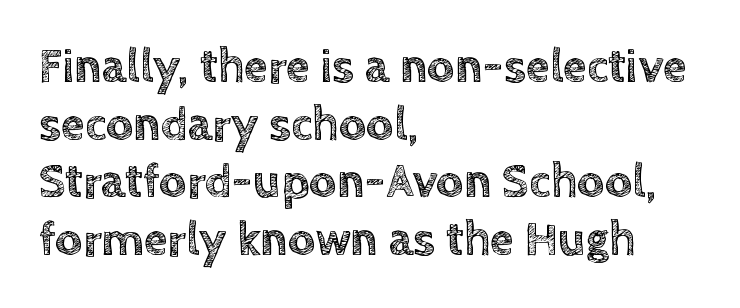
Proportional: the letters do not fall into vertical columns. This is roman type, the default non-slanted kind. Layout note: lines flush left. The passage shown is not underscored anywhere.
